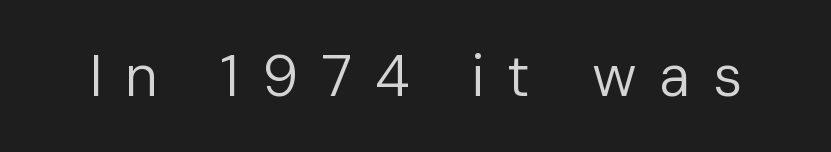
Q: Is the text bold? A: No.
Q: Is the text italic (slanted)? A: No, it is upright.
Q: Is the typeface a serif or a sans-serif typeface? A: Sans-serif.
Q: Is the text underlined? A: No.
Q: Is the spacing between letters normal or unusually wide? A: Unusually wide.
Q: Width (condensed, normal, or wide)? A: Normal.
Q: Stroke contrast? A: Low.
Q: x-height? A: Medium.
Q: Monospaced? A: No.
